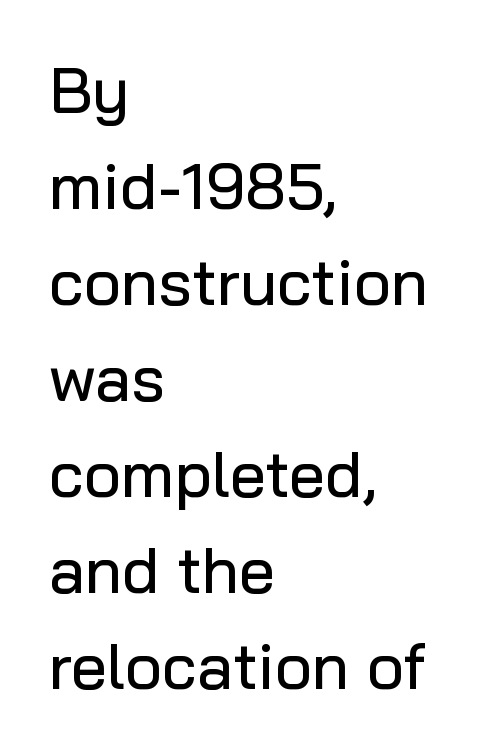
The passage shown is typed in a proportional face where columns would drift. In terms of posture, this sample is upright. Casual observation: everything's shoved over to the left. Successive baselines arrive at the customary interval. Spacing between characters is what you'd get straight out of the box.
